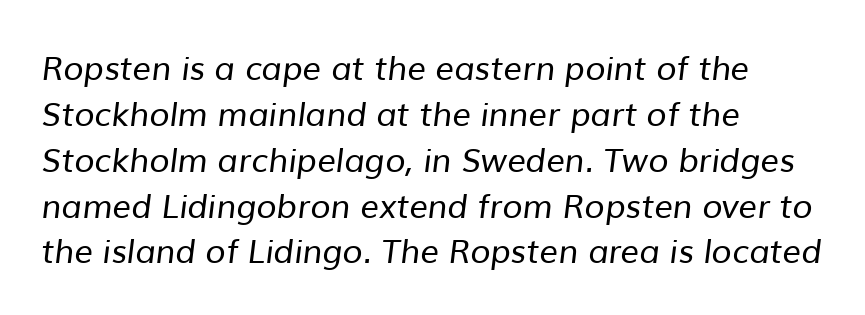
The image shows 33 px regular-weight sans-serif type; set left-aligned, normal line spacing (1.39x), normal letter spacing, not underlined; low stroke contrast and a medium x-height.
